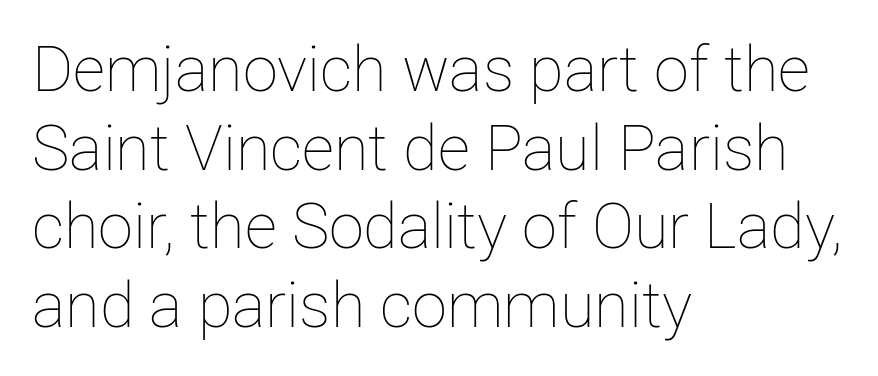
The image shows 63 px thin type, upright; set left-aligned, normal line spacing (1.25x), normal letter spacing, not underlined; low stroke contrast and a medium x-height.
